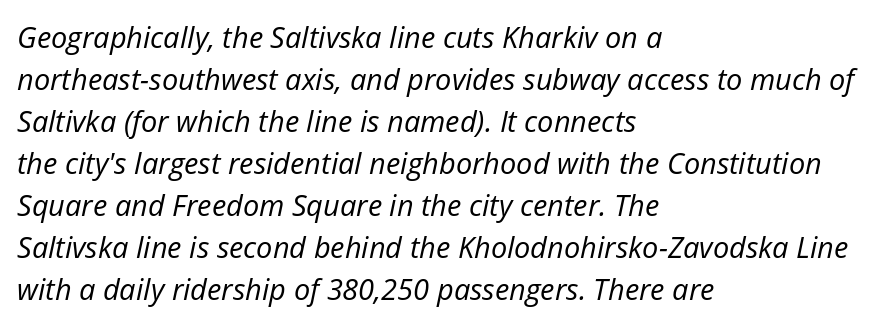
{"italic": "yes", "lean": "right", "slant_degrees": 12, "bold": "no", "weight": "regular", "width": "normal", "stroke_contrast": "low", "x_height": "medium", "monospaced": "no", "underline": "no", "align": "left", "line_spacing": "normal", "line_spacing_ratio": 1.45, "letter_spacing": "normal", "letter_spacing_em": 0.0, "glyph_px": 29}
